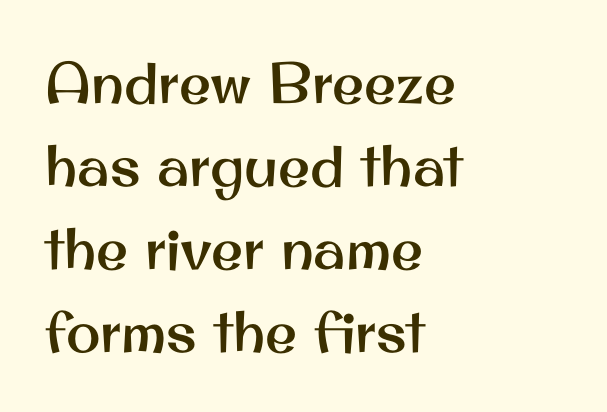
The image shows 58 px sans-serif type, upright; set left-aligned, normal line spacing (1.43x), normal letter spacing, not underlined; medium stroke contrast and a small x-height.
